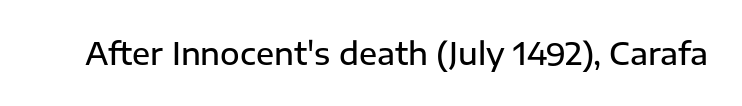
{"serif": "no", "italic": "no", "bold": "semi", "weight": "semibold", "width": "normal", "stroke_contrast": "low", "x_height": "medium", "monospaced": "no", "underline": "no", "letter_spacing": "normal", "letter_spacing_em": 0.0, "glyph_px": 30}
